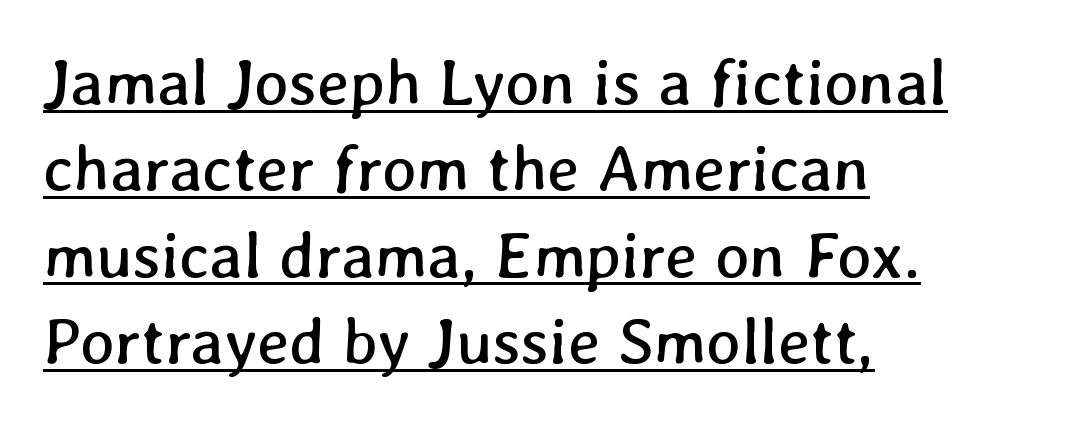
{"bold": "no", "weight": "regular", "width": "normal", "stroke_contrast": "low", "x_height": "medium", "monospaced": "no", "underline": "yes", "align": "left", "line_spacing": "normal", "line_spacing_ratio": 1.33, "letter_spacing": "normal", "letter_spacing_em": 0.0, "glyph_px": 65}
